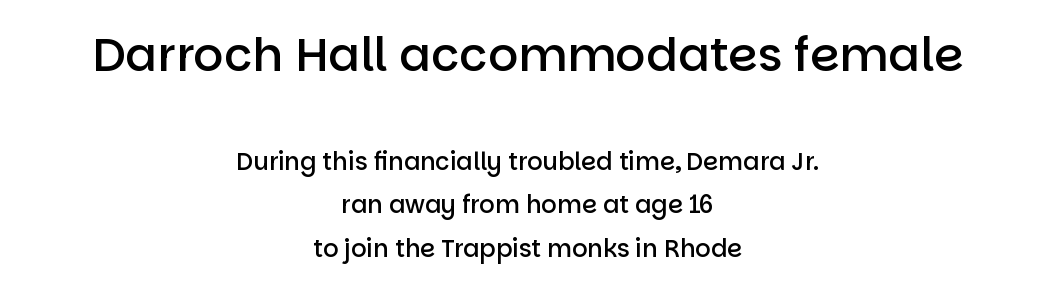
Q: Is the text bold? A: Semi-bold.
Q: Is the text italic (slanted)? A: No, it is upright.
Q: Is the typeface a serif or a sans-serif typeface? A: Sans-serif.
Q: Is the text underlined? A: No.
Q: How is the paragraph aligned? A: Centered.
Q: Is the spacing between letters normal or unusually wide? A: Normal.
Q: Which block of text is set in a larger size, the first (top) or the second (bottom)? A: The first (top) one.
Q: Width (condensed, normal, or wide)? A: Normal.
Q: Stroke contrast? A: Low.
Q: x-height? A: Large.
Q: Monospaced? A: No.
